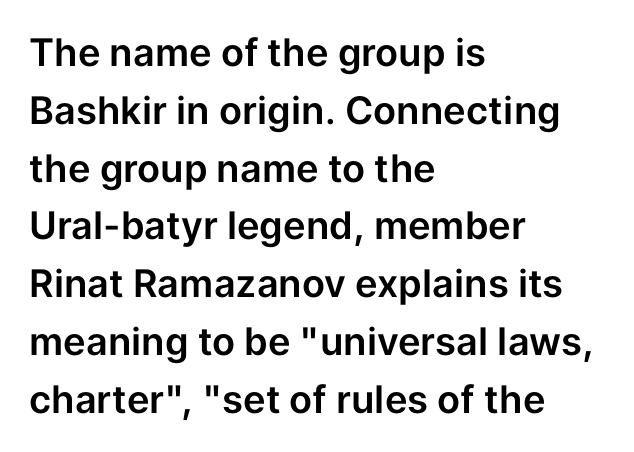
The image shows 38 px sans-serif type, upright; set left-aligned, normal line spacing (1.52x), normal letter spacing, not underlined; low stroke contrast and a medium x-height.
